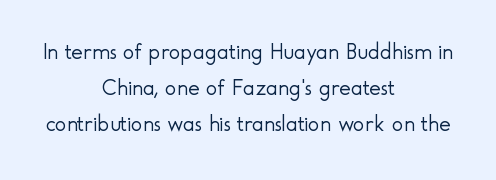
Q: Is the text bold? A: No.
Q: Is the text italic (slanted)? A: No, it is upright.
Q: Is the text underlined? A: No.
Q: How is the paragraph aligned? A: Centered.
Q: Is the spacing between letters normal or unusually wide? A: Normal.
Q: Is the spacing between lines tight, normal or loose? A: Normal.
